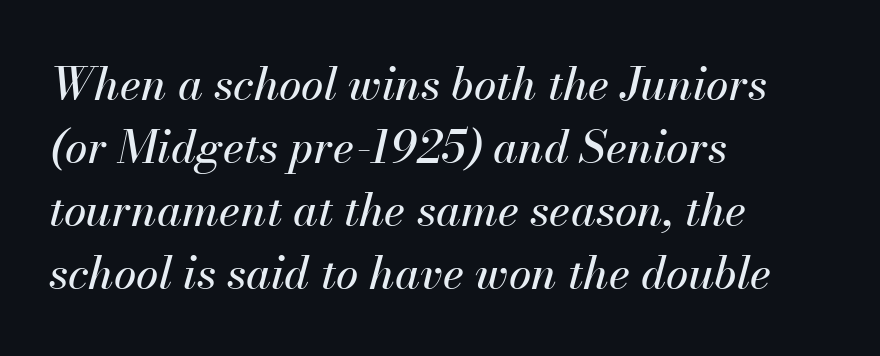
{"italic": "yes", "lean": "right", "slant_degrees": 13, "width": "normal", "stroke_contrast": "medium", "x_height": "small", "monospaced": "no", "underline": "no", "align": "left", "line_spacing": "normal", "line_spacing_ratio": 1.4, "letter_spacing": "normal", "letter_spacing_em": 0.0, "glyph_px": 45}
